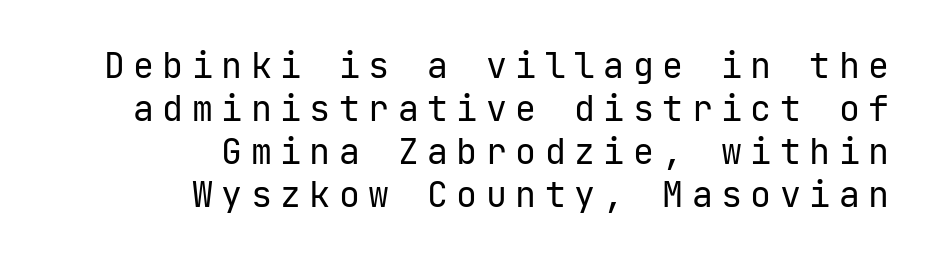
Typeset ragged left — the right edge is the straight one. Is this a heavy cut? Hardly; it is regular or lighter. Check the space under the baseline: it is left empty. Honestly, the letter spacing is so wide it's the main thing you notice. The typography opts for an upright posture over an oblique one. Nothing sits at the stroke ends, so this counts as sans-serif.
